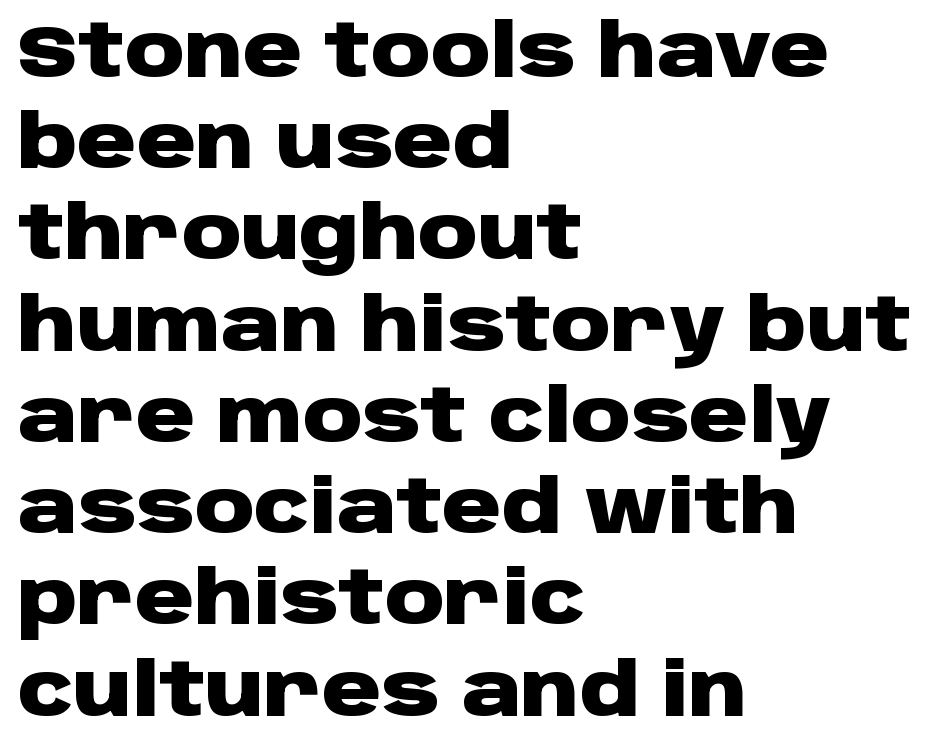
Q: Is the text bold? A: Yes.
Q: Is the text italic (slanted)? A: No, it is upright.
Q: Is the typeface a serif or a sans-serif typeface? A: Sans-serif.
Q: Is the text underlined? A: No.
Q: How is the paragraph aligned? A: Left-aligned.
Q: Is the spacing between letters normal or unusually wide? A: Normal.
Q: Is the spacing between lines tight, normal or loose? A: Normal.
Q: Width (condensed, normal, or wide)? A: Wide.
Q: Stroke contrast? A: Low.
Q: x-height? A: Large.
Q: Monospaced? A: No.
